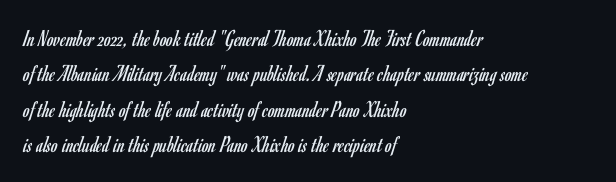
Q: Is the text bold? A: No.
Q: Is the text italic (slanted)? A: Yes.
Q: Is the text underlined? A: No.
Q: How is the paragraph aligned? A: Left-aligned.
Q: Is the spacing between letters normal or unusually wide? A: Normal.
Q: Is the spacing between lines tight, normal or loose? A: Normal.
